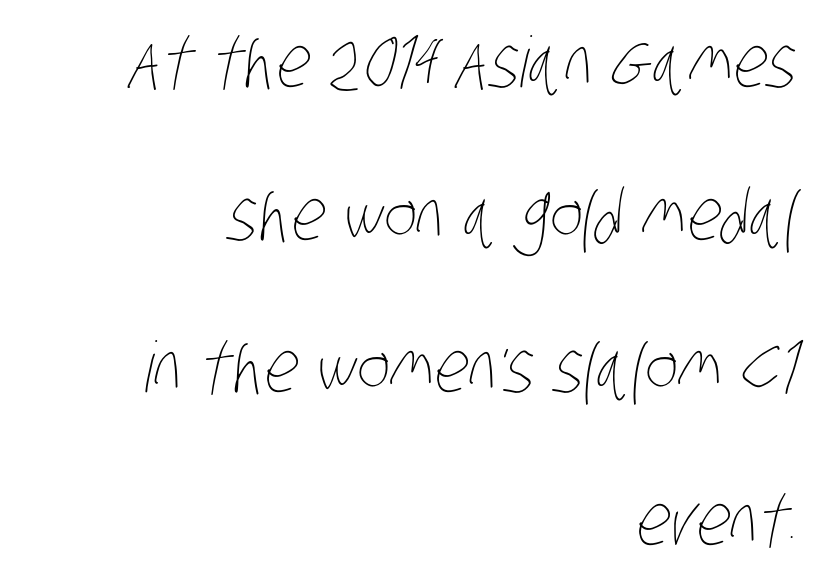
Q: Is the text bold? A: No.
Q: Is the text underlined? A: No.
Q: How is the paragraph aligned? A: Right-aligned.
Q: Is the spacing between letters normal or unusually wide? A: Normal.
Q: Is the spacing between lines tight, normal or loose? A: Loose.
Q: Width (condensed, normal, or wide)? A: Condensed.
Q: Stroke contrast? A: Low.
Q: x-height? A: Large.
Q: Monospaced? A: No.
